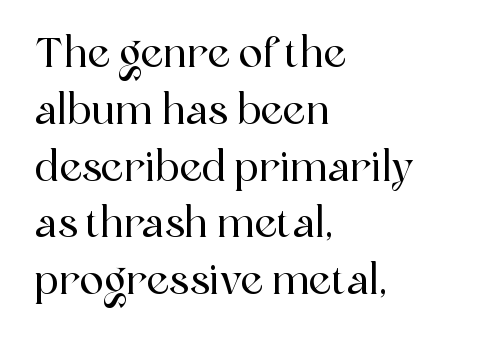
The typeface chosen for these lines features serifs. Italic? Not at all — the glyphs are vertical. The rendering uses natural spacing where letterforms have individual widths. The specimen omits any rule beneath the text block's lines.
